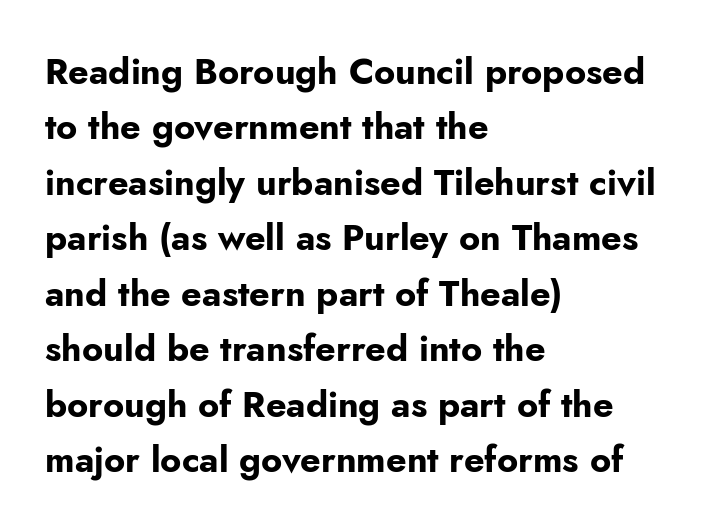
A clean baseline with only descenders dipping below it. Nobody touched the tracking dial on this one. Varying glyph widths throughout — classic text-font behaviour. Weight check: bold — yes, fully. The lettering stays uniformly vertical, giving the passage a roman look.
